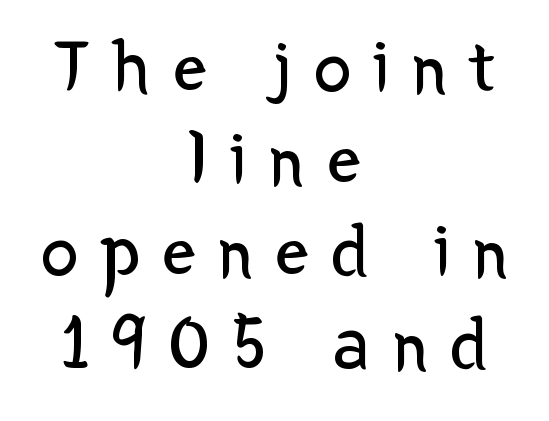
The image shows 75 px regular-weight sans-serif type, upright; set centered, line spacing 1.23x, unusually wide letter spacing (+0.3 em), not underlined; low stroke contrast and a medium x-height.
